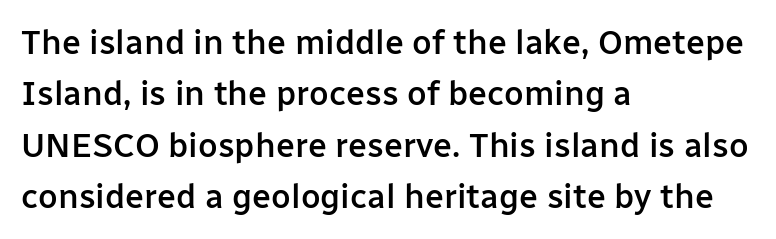
Q: Is the text bold? A: Semi-bold.
Q: Is the text italic (slanted)? A: No, it is upright.
Q: Is the typeface a serif or a sans-serif typeface? A: Sans-serif.
Q: Is the text underlined? A: No.
Q: How is the paragraph aligned? A: Left-aligned.
Q: Is the spacing between letters normal or unusually wide? A: Normal.
Q: Is the spacing between lines tight, normal or loose? A: Normal.
Q: Width (condensed, normal, or wide)? A: Normal.
Q: Stroke contrast? A: Low.
Q: x-height? A: Medium.
Q: Monospaced? A: No.
